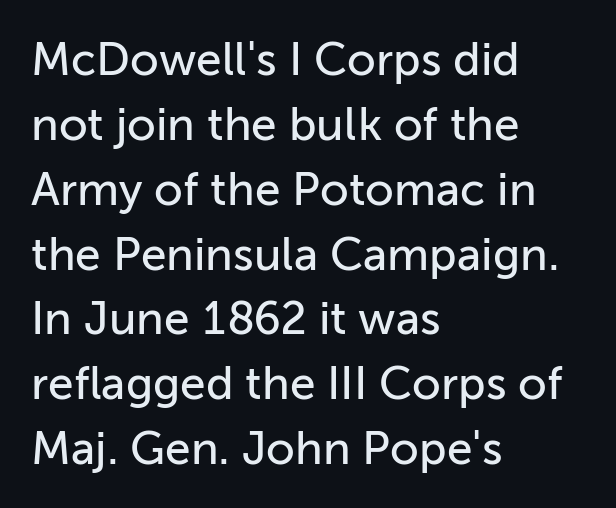
The image shows 46 px sans-serif type, upright; set left-aligned, normal line spacing (1.41x), normal letter spacing, not underlined; low stroke contrast and a medium x-height.
